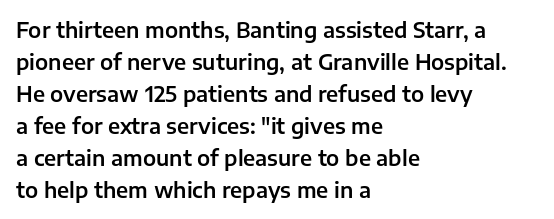
Q: Is the text italic (slanted)? A: No, it is upright.
Q: Is the text underlined? A: No.
Q: How is the paragraph aligned? A: Left-aligned.
Q: Is the spacing between letters normal or unusually wide? A: Normal.
Q: Is the spacing between lines tight, normal or loose? A: Normal.
